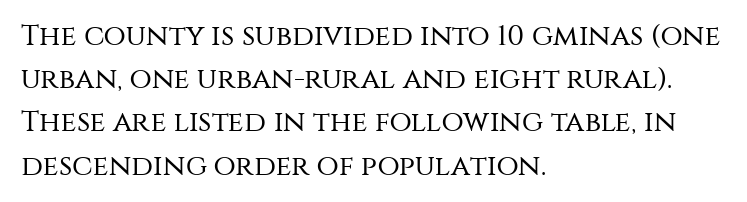
{"serif": "no", "italic": "no", "bold": "no", "weight": "regular", "width": "normal", "stroke_contrast": "medium", "x_height": "large", "monospaced": "no", "underline": "no", "align": "left", "line_spacing": "normal", "line_spacing_ratio": 1.49, "letter_spacing": "normal", "letter_spacing_em": 0.0, "glyph_px": 29}
